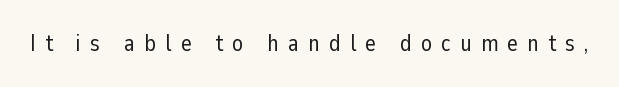
Q: Is the text bold? A: No.
Q: Is the text italic (slanted)? A: No, it is upright.
Q: Is the text underlined? A: No.
Q: Is the spacing between letters normal or unusually wide? A: Unusually wide.
